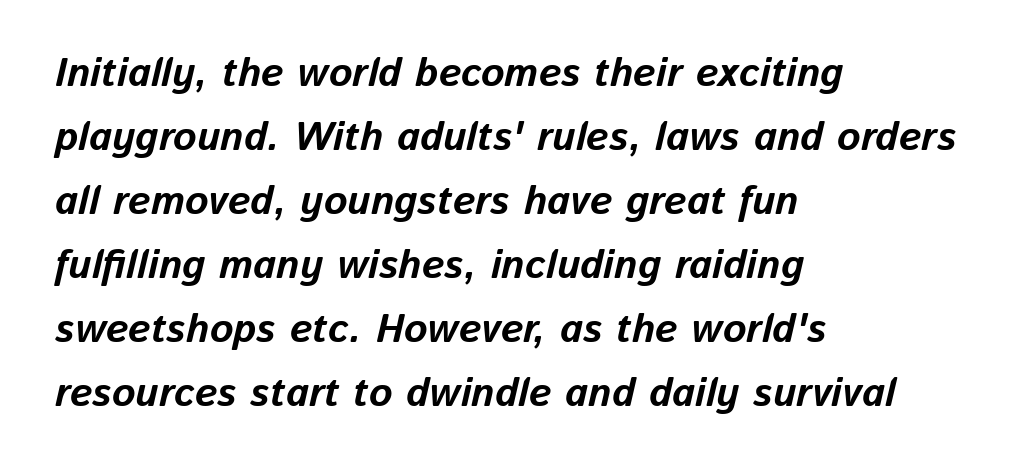
The image shows 40 px bold type, italic (leaning right); set left-aligned, normal line spacing (1.6x), normal letter spacing, not underlined; low stroke contrast and a medium x-height.
